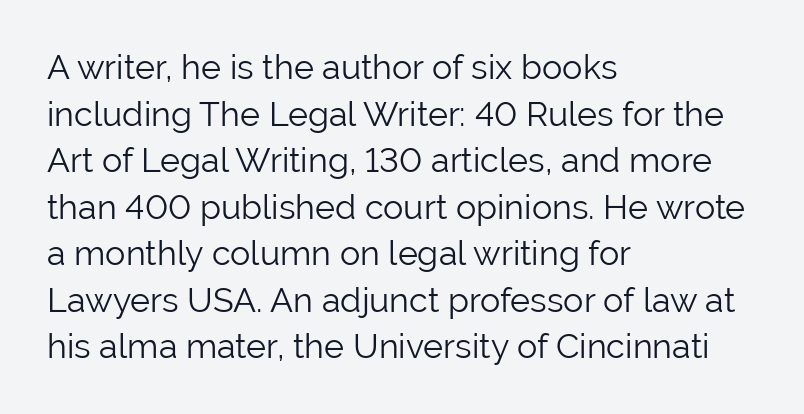
{"serif": "no", "italic": "no", "bold": "no", "weight": "light", "width": "normal", "stroke_contrast": "low", "x_height": "medium", "monospaced": "no", "underline": "no", "align": "left", "line_spacing": "normal", "line_spacing_ratio": 1.37, "letter_spacing": "normal", "letter_spacing_em": 0.0, "glyph_px": 34}
